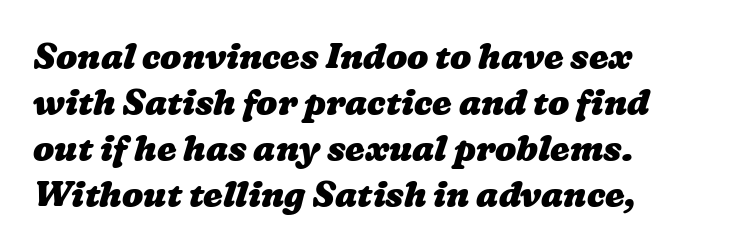
Q: Is the text bold? A: Yes.
Q: Is the text underlined? A: No.
Q: How is the paragraph aligned? A: Left-aligned.
Q: Is the spacing between letters normal or unusually wide? A: Normal.
Q: Is the spacing between lines tight, normal or loose? A: Normal.
Q: Width (condensed, normal, or wide)? A: Wide.
Q: Stroke contrast? A: Low.
Q: x-height? A: Medium.
Q: Monospaced? A: No.
